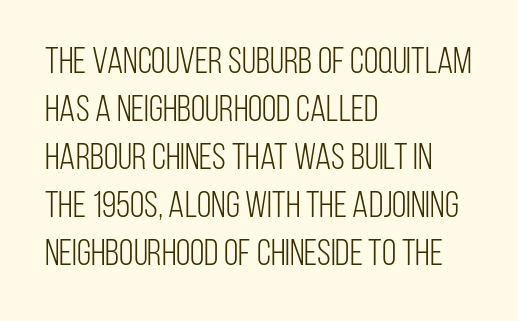
Q: Is the text bold? A: No.
Q: Is the text italic (slanted)? A: No, it is upright.
Q: Is the typeface a serif or a sans-serif typeface? A: Sans-serif.
Q: Is the text underlined? A: No.
Q: How is the paragraph aligned? A: Left-aligned.
Q: Is the spacing between letters normal or unusually wide? A: Normal.
Q: Is the spacing between lines tight, normal or loose? A: Normal.
Q: Width (condensed, normal, or wide)? A: Condensed.
Q: Stroke contrast? A: Low.
Q: x-height? A: Large.
Q: Monospaced? A: No.
